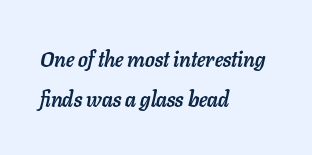
{"italic": "yes", "lean": "right", "slant_degrees": 11, "bold": "yes", "underline": "no", "align": "left", "line_spacing": "loose", "line_spacing_ratio": 1.92, "letter_spacing": "normal", "letter_spacing_em": 0.0, "glyph_px": 21}
